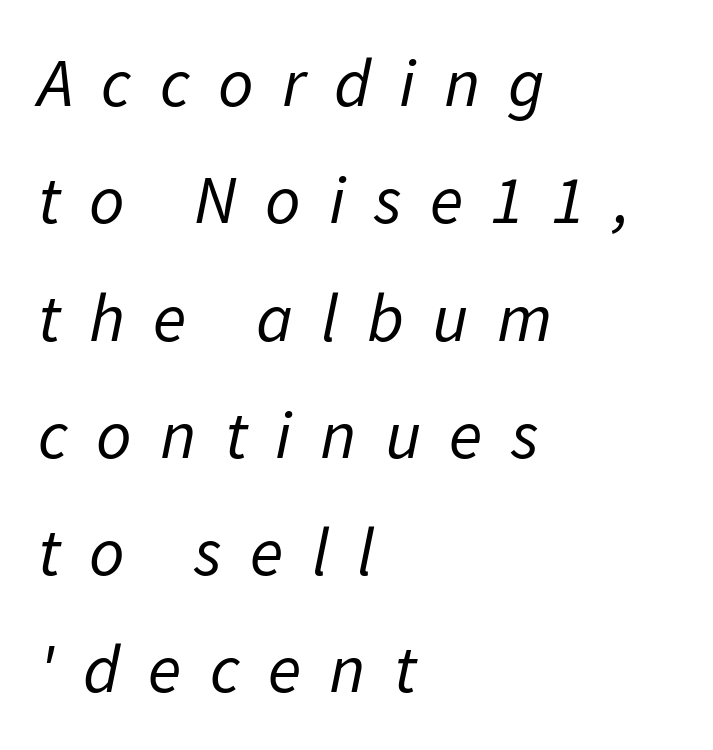
{"italic": "yes", "lean": "right", "slant_degrees": 11, "bold": "no", "weight": "regular", "width": "normal", "stroke_contrast": "low", "x_height": "medium", "monospaced": "no", "underline": "no", "align": "left", "line_spacing": "normal", "line_spacing_ratio": 1.7, "letter_spacing": "wide", "letter_spacing_em": 0.41, "glyph_px": 69}
